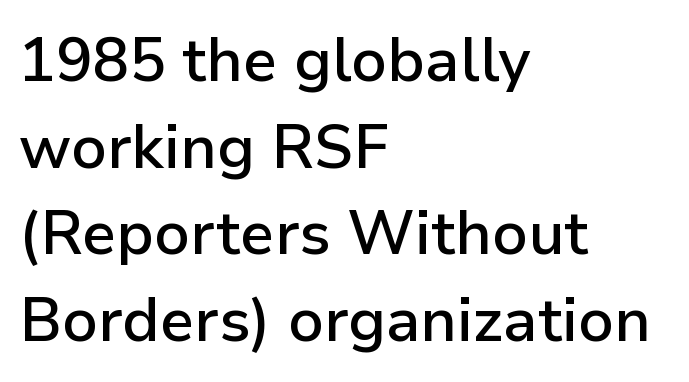
Q: Is the text bold? A: Semi-bold.
Q: Is the text italic (slanted)? A: No, it is upright.
Q: Is the typeface a serif or a sans-serif typeface? A: Sans-serif.
Q: Is the text underlined? A: No.
Q: How is the paragraph aligned? A: Left-aligned.
Q: Is the spacing between letters normal or unusually wide? A: Normal.
Q: Is the spacing between lines tight, normal or loose? A: Normal.
Q: Width (condensed, normal, or wide)? A: Normal.
Q: Stroke contrast? A: Low.
Q: x-height? A: Medium.
Q: Monospaced? A: No.
